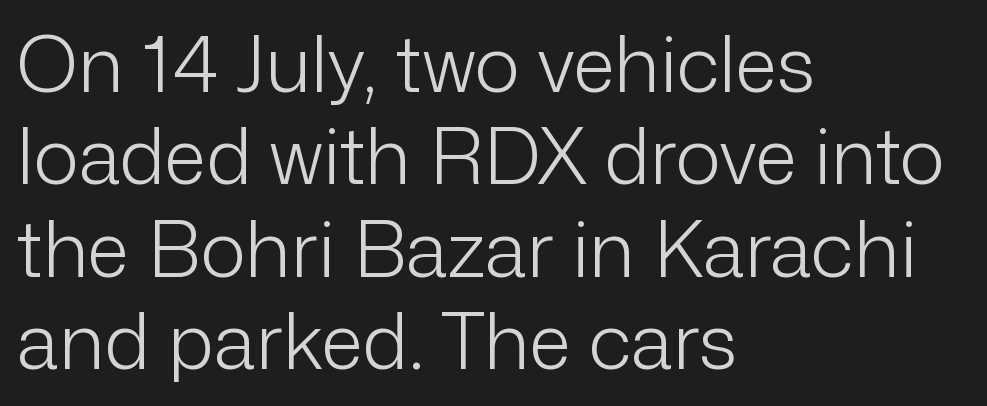
{"serif": "no", "italic": "no", "bold": "no", "weight": "light", "width": "normal", "stroke_contrast": "low", "x_height": "medium", "monospaced": "no", "underline": "no", "align": "left", "line_spacing_ratio": 1.2, "letter_spacing": "normal", "letter_spacing_em": 0.0, "glyph_px": 77}
